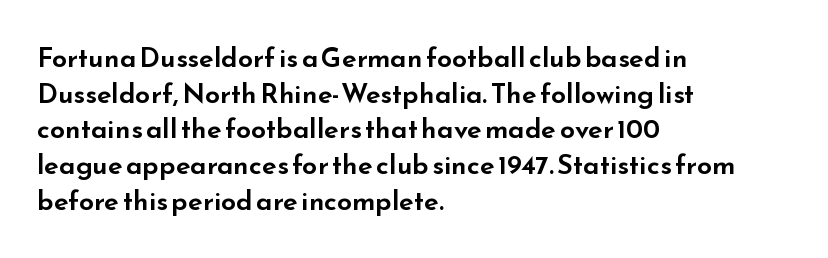
Q: Is the text italic (slanted)? A: No, it is upright.
Q: Is the text underlined? A: No.
Q: How is the paragraph aligned? A: Left-aligned.
Q: Is the spacing between letters normal or unusually wide? A: Normal.
Q: Is the spacing between lines tight, normal or loose? A: Normal.
